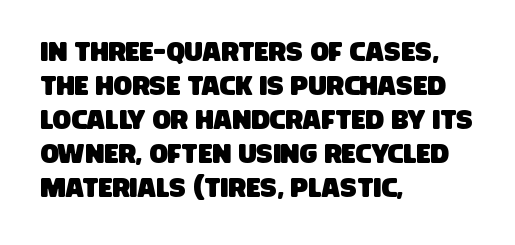
The image shows 27 px text type; set left-aligned, normal line spacing (1.26x), normal letter spacing, not underlined.
